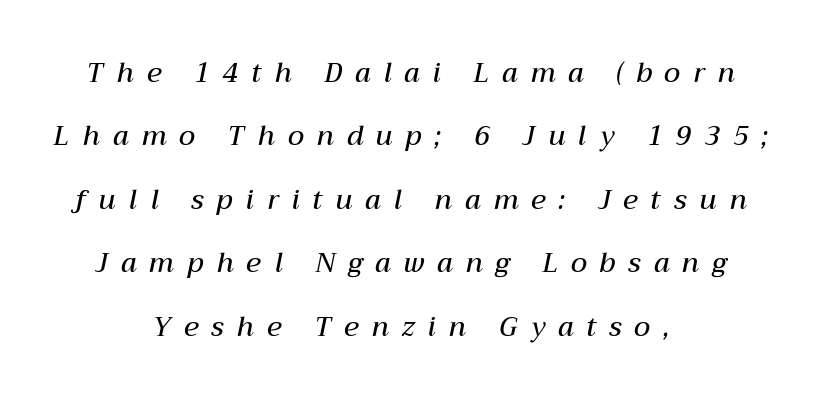
Q: Is the text bold? A: Semi-bold.
Q: Is the text italic (slanted)? A: Yes, it leans right by about 12 degrees.
Q: Is the text underlined? A: No.
Q: How is the paragraph aligned? A: Centered.
Q: Is the spacing between letters normal or unusually wide? A: Unusually wide.
Q: Is the spacing between lines tight, normal or loose? A: Loose.
